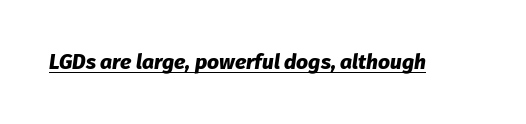
{"italic": "yes", "lean": "right", "slant_degrees": 8, "bold": "yes", "underline": "yes", "letter_spacing": "normal", "letter_spacing_em": 0.0, "glyph_px": 21}
